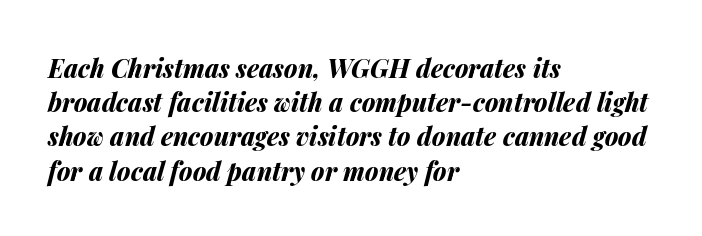
The image shows 25 px bold type, italic (leaning right); set left-aligned, normal line spacing (1.37x), normal letter spacing, not underlined.
